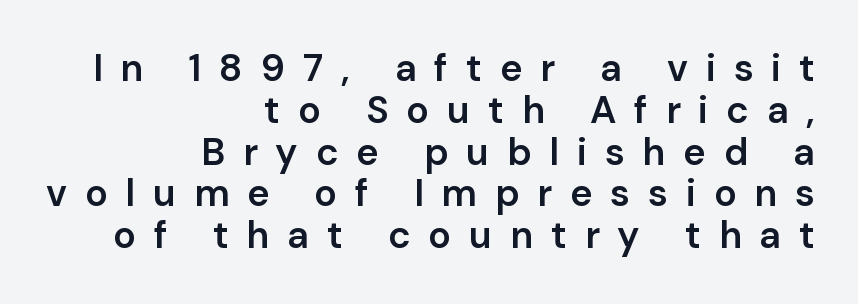
Q: Is the text bold? A: Semi-bold.
Q: Is the text italic (slanted)? A: No, it is upright.
Q: Is the typeface a serif or a sans-serif typeface? A: Sans-serif.
Q: Is the text underlined? A: No.
Q: How is the paragraph aligned? A: Right-aligned.
Q: Is the spacing between letters normal or unusually wide? A: Unusually wide.
Q: Is the spacing between lines tight, normal or loose? A: Tight.
Q: Width (condensed, normal, or wide)? A: Normal.
Q: Stroke contrast? A: Low.
Q: x-height? A: Medium.
Q: Monospaced? A: No.
